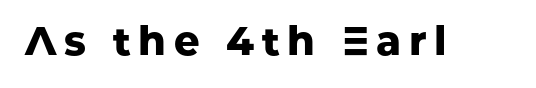
Q: Is the text bold? A: Yes.
Q: Is the text italic (slanted)? A: No, it is upright.
Q: Is the typeface a serif or a sans-serif typeface? A: Sans-serif.
Q: Is the text underlined? A: No.
Q: Width (condensed, normal, or wide)? A: Normal.
Q: Stroke contrast? A: Low.
Q: x-height? A: Medium.
Q: Monospaced? A: No.
